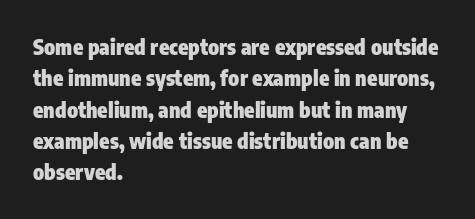
The image shows 21 px bold type, upright; set left-aligned, normal line spacing (1.49x), normal letter spacing, not underlined.
